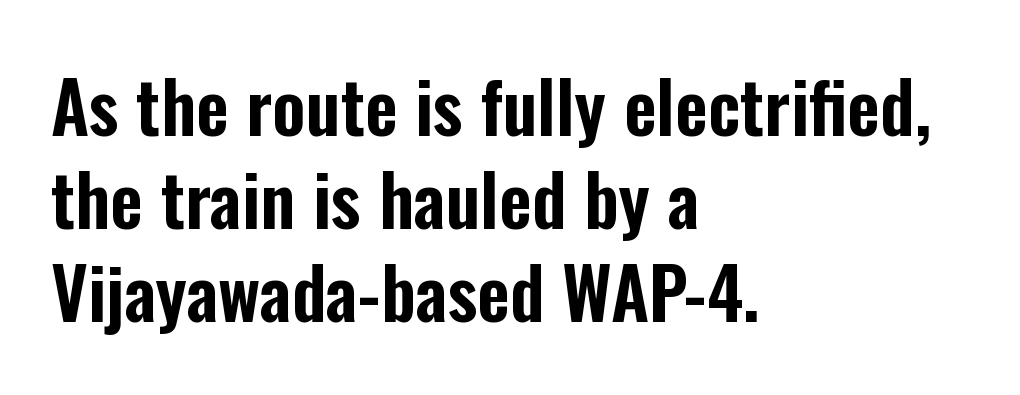
{"serif": "no", "italic": "no", "width": "condensed", "stroke_contrast": "low", "x_height": "medium", "monospaced": "no", "underline": "no", "align": "left", "line_spacing": "normal", "line_spacing_ratio": 1.31, "letter_spacing": "normal", "letter_spacing_em": 0.0, "glyph_px": 71}
